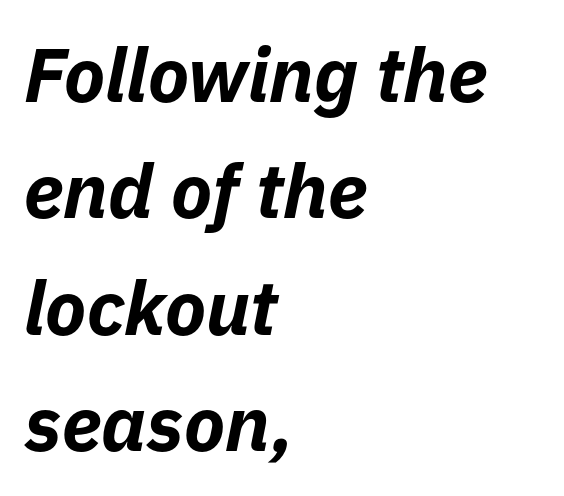
Looks like regular typesetting: each glyph gets only the width it needs. No word sits above an underline. Is the type slanted? Yes — the strokes lean at a clear angle. Horizontally, the lines are justified to the leading edge only. The letters are bold, with thick, heavy strokes.
